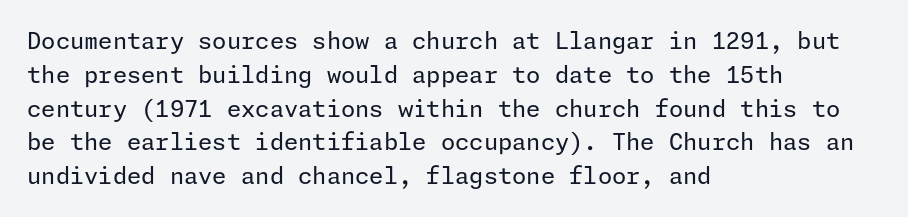
Just letters on the line, the space beneath them empty. Evenly set lines give the paragraph a standard silhouette. Heft: none added — not bold. Notice how the passage keeps a crisp vertical edge on the left only. No extra tracking has been applied to these lines. A roman cut, with each character standing at attention.
